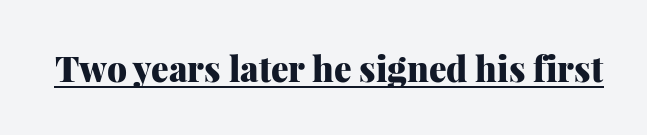
{"serif": "yes", "italic": "no", "bold": "yes", "weight": "heavy", "width": "normal", "stroke_contrast": "medium", "x_height": "medium", "monospaced": "no", "underline": "yes", "letter_spacing": "normal", "letter_spacing_em": 0.0, "glyph_px": 35}
